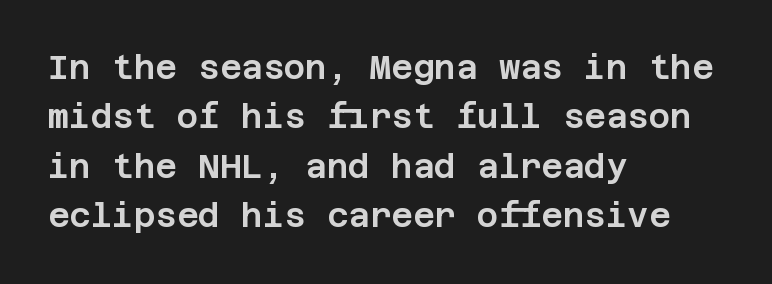
The lines in this sample share a left origin and differ only in where they stop. Line spacing here is normal. Decoration check: the copy has no underline. Characters remain perfectly vertical along every line. Look at the bottom of the vertical strokes: they stop flat, with no serifs. This rendering leaves character spacing at its baseline value.
